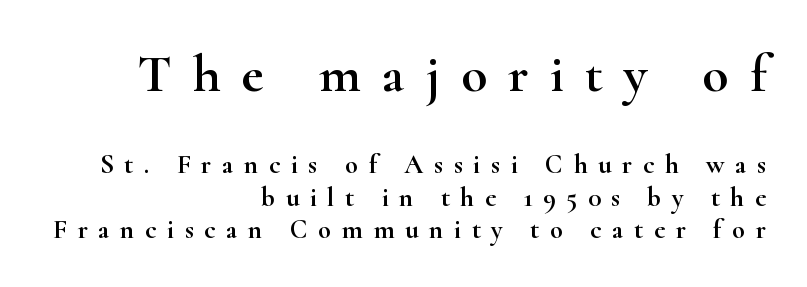
Someone cranked the tracking dial way up on this one. This sample uses an upright cut, with every glyph sitting square on the baseline. Does the copy run flush right? Yes — the right margin is perfectly even. Looks like regular typesetting: each glyph gets only the width it needs.
